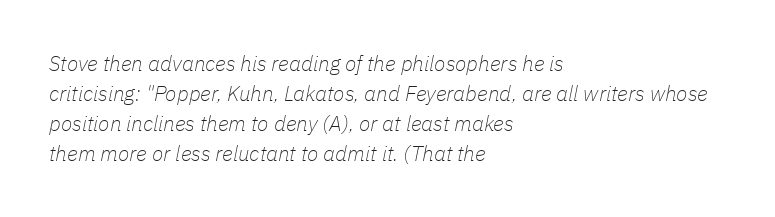
Baseline-to-baseline distance is the conventional proportion of letter height. Would a proofreader flag this as italicized? Yes. Spacing between characters is what you'd get straight out of the box. These lines stack with their left ends in a neat column. Decoration check: the copy has no underline.
